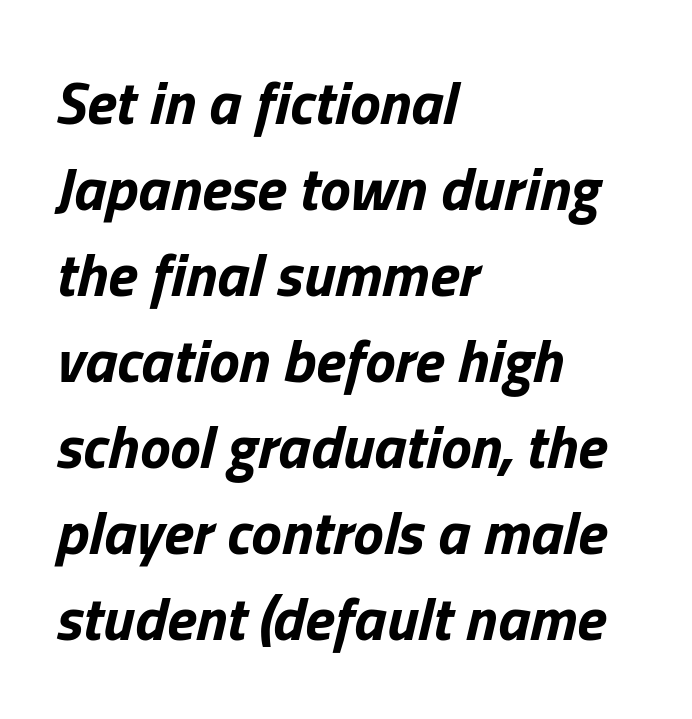
The image shows 61 px bold type, italic (leaning right); set left-aligned, normal line spacing (1.41x), normal letter spacing, not underlined; low stroke contrast and a medium x-height.
